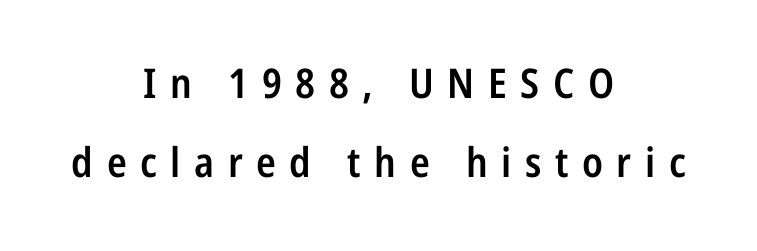
The specimen reads as upright at a glance. Tracking here is generous; glyphs stand well apart from one another. Note the varied advance widths — an 'i' is clearly narrower than an 'm'. Notice how the passage keeps no hard edge, just a central spine. Is there much room between lines? Yes — plenty of vertical air separates them. No word sits above an underline.
